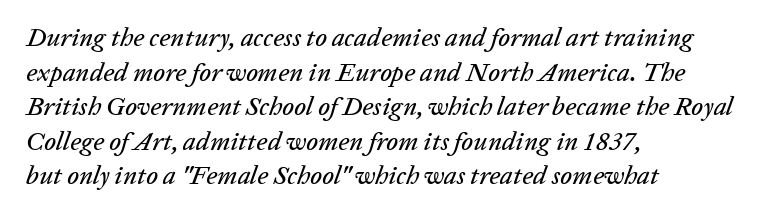
Q: Is the text italic (slanted)? A: Yes, it leans right by about 20 degrees.
Q: Is the text underlined? A: No.
Q: How is the paragraph aligned? A: Left-aligned.
Q: Is the spacing between letters normal or unusually wide? A: Normal.
Q: Is the spacing between lines tight, normal or loose? A: Normal.
